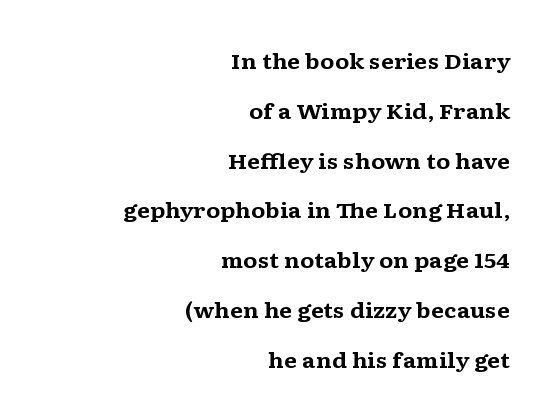
One glance says open: line gaps are wider than usual. Emphasis by weight is at full strength: bold. The zone under the glyphs is completely vacant. Compared with a flush-left layout, this one pins lines to the opposite, right side. The typography opts for an upright posture over an oblique one.
